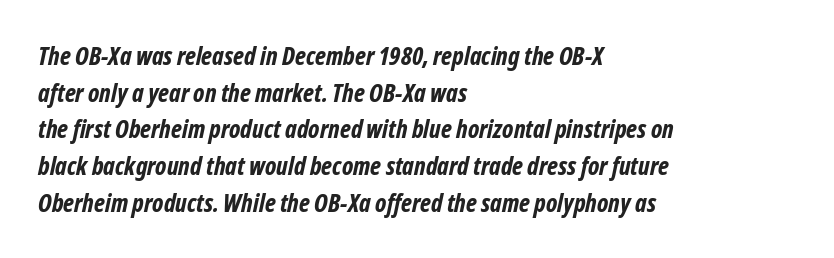
Q: Is the text bold? A: Yes.
Q: Is the text underlined? A: No.
Q: How is the paragraph aligned? A: Left-aligned.
Q: Is the spacing between letters normal or unusually wide? A: Normal.
Q: Is the spacing between lines tight, normal or loose? A: Normal.
